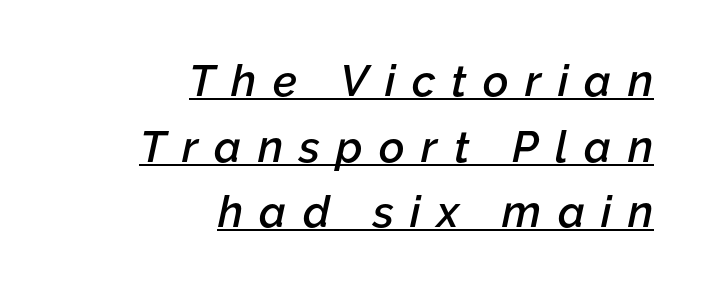
{"italic": "yes", "lean": "right", "slant_degrees": 12, "bold": "semi", "weight": "semibold", "width": "normal", "stroke_contrast": "low", "x_height": "medium", "monospaced": "no", "underline": "yes", "align": "right", "line_spacing": "normal", "line_spacing_ratio": 1.49, "letter_spacing": "wide", "letter_spacing_em": 0.37, "glyph_px": 44}
